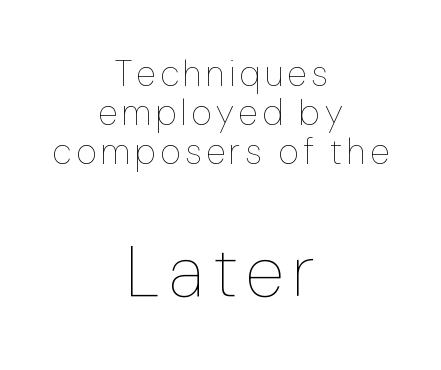
Cramped leading. The foot of each line stays bare and open. Heaviness? Minimal to ordinary, like unemphasized prose. Every character sits straight up, as roman type does.
